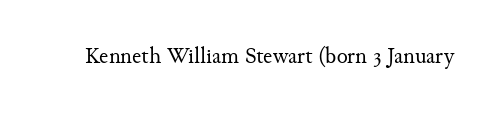
The image shows 23 px text type, upright; set normal letter spacing, not underlined.
